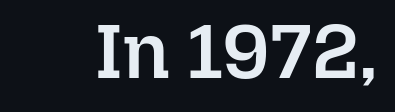
The image shows 77 px semibold type, upright; set normal letter spacing, not underlined; low stroke contrast and a medium x-height.
